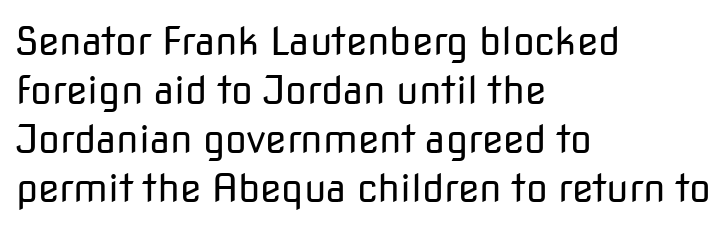
{"serif": "no", "italic": "no", "bold": "no", "weight": "regular", "width": "normal", "stroke_contrast": "low", "x_height": "medium", "monospaced": "no", "underline": "no", "align": "left", "line_spacing": "normal", "line_spacing_ratio": 1.26, "letter_spacing": "normal", "letter_spacing_em": 0.0, "glyph_px": 39}
